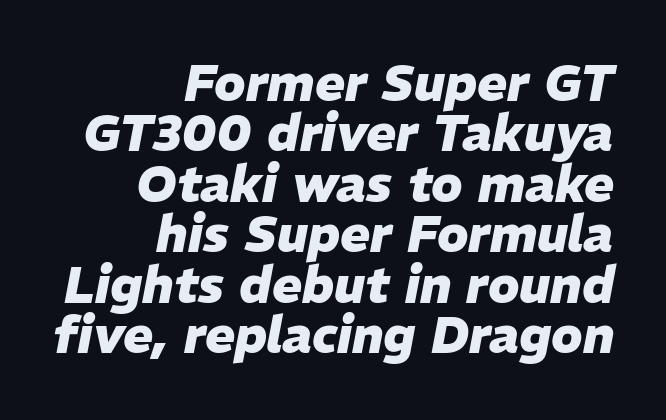
Default kerning and tracking; the words read as compact shapes. Underline: absent. The sample has been set heavy, in full bold. Layout note: lines flush right. This sample trades vertical openness for compactness between lines.
